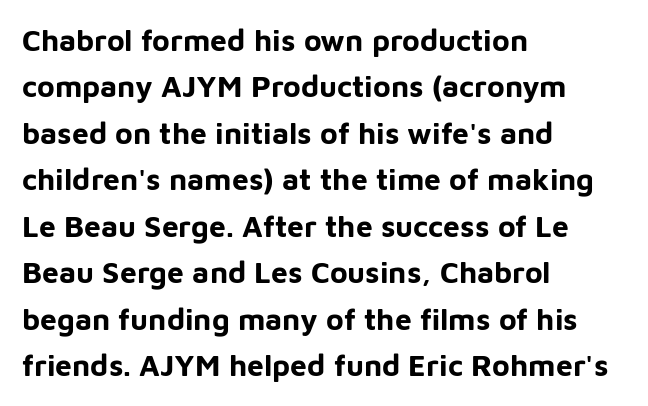
Underline: absent. Heavy, bold letterforms. The text was rendered using a sans face with plain stroke endings. The gaps between neighbouring characters are ordinary and unremarkable. The face used here is proportionally spaced, like ordinary book or web type. Ascenders rise straight up at ninety degrees.
